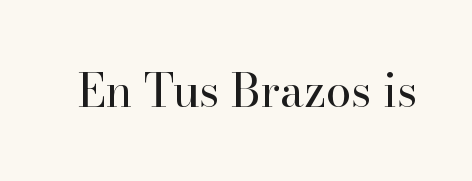
The image shows 46 px regular-weight serif type, upright; set normal letter spacing, not underlined; high stroke contrast and a small x-height.
